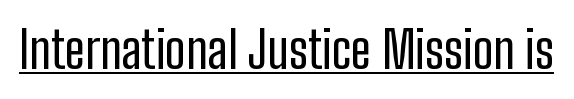
Quick note: not italic, upright. The rendering uses the underline text-decoration. No extra tracking has been applied to these lines. The letters advance in unequal steps, a hallmark of proportional type.
